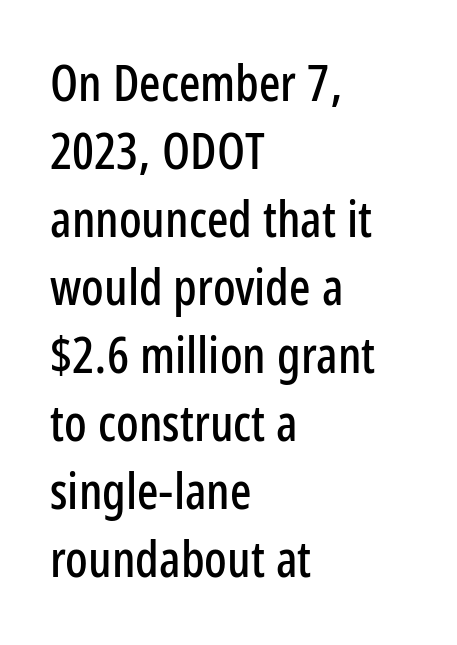
{"serif": "no", "italic": "no", "width": "condensed", "stroke_contrast": "low", "x_height": "medium", "monospaced": "no", "underline": "no", "align": "left", "line_spacing": "normal", "line_spacing_ratio": 1.36, "letter_spacing": "normal", "letter_spacing_em": 0.0, "glyph_px": 50}
